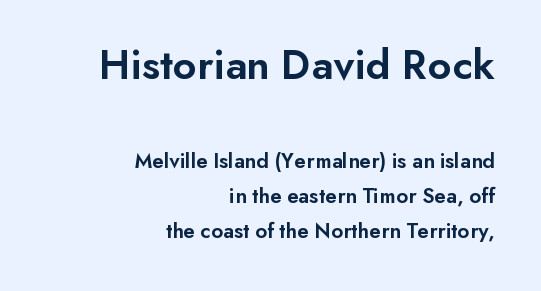
Q: Is the text bold? A: Semi-bold.
Q: Is the text italic (slanted)? A: No, it is upright.
Q: Is the typeface a serif or a sans-serif typeface? A: Sans-serif.
Q: Is the text underlined? A: No.
Q: How is the paragraph aligned? A: Right-aligned.
Q: Is the spacing between letters normal or unusually wide? A: Normal.
Q: Is the spacing between lines tight, normal or loose? A: Normal.
Q: Which block of text is set in a larger size, the first (top) or the second (bottom)? A: The first (top) one.
Q: Width (condensed, normal, or wide)? A: Normal.
Q: Stroke contrast? A: Low.
Q: x-height? A: Small.
Q: Monospaced? A: No.
